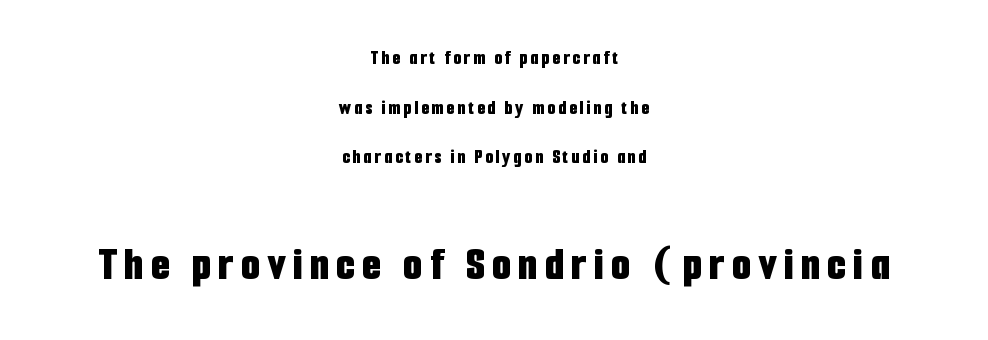
{"serif": "no", "italic": "no", "bold": "yes", "weight": "bold", "width": "condensed", "stroke_contrast": "low", "x_height": "medium", "monospaced": "no", "underline": "no", "align": "center", "line_spacing": "loose", "line_spacing_ratio": 2.48, "larger_block": "second", "size_ratio": 2.45, "glyph_px": 49}
